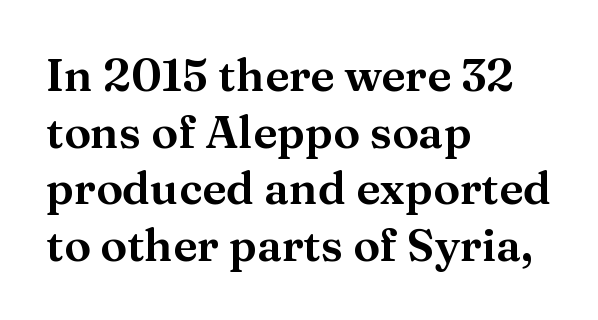
{"serif": "yes", "italic": "no", "width": "normal", "stroke_contrast": "medium", "x_height": "medium", "monospaced": "no", "underline": "no", "align": "left", "line_spacing": "normal", "line_spacing_ratio": 1.26, "letter_spacing": "normal", "letter_spacing_em": 0.0, "glyph_px": 45}
